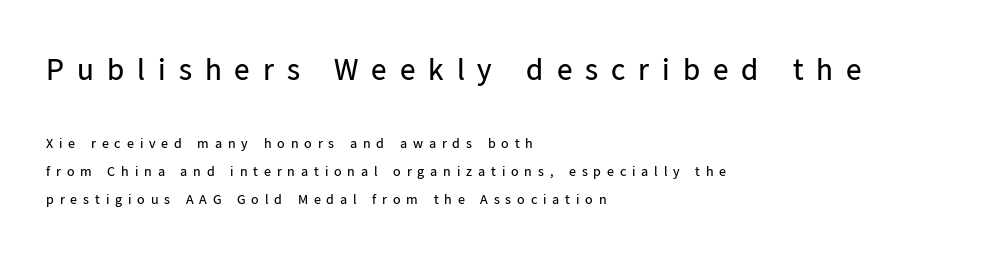
{"serif": "no", "italic": "no", "bold": "no", "weight": "regular", "width": "normal", "stroke_contrast": "low", "x_height": "medium", "monospaced": "no", "underline": "no", "align": "left", "line_spacing": "loose", "line_spacing_ratio": 1.99, "letter_spacing": "wide", "letter_spacing_em": 0.42, "larger_block": "first", "size_ratio": 2.21, "glyph_px": 31}
